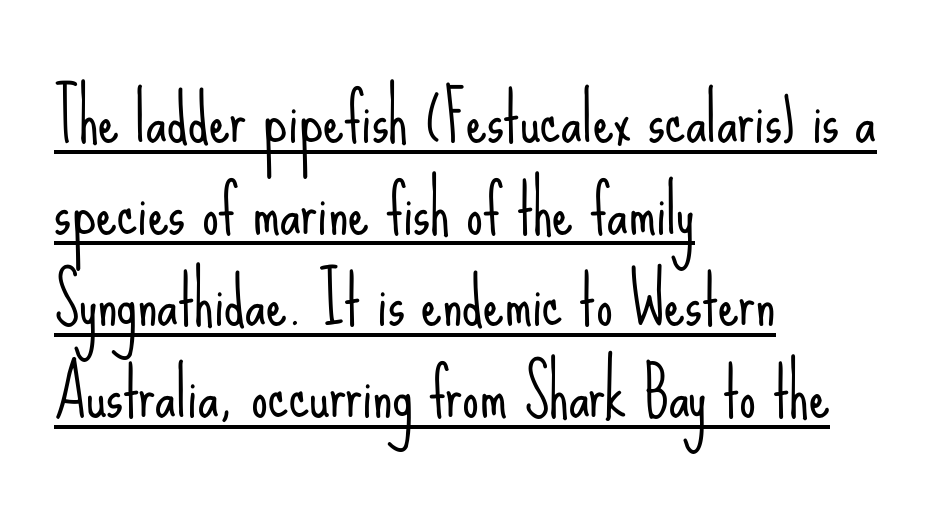
Q: Is the text bold? A: No.
Q: Is the text italic (slanted)? A: No, it is upright.
Q: Is the typeface a serif or a sans-serif typeface? A: Sans-serif.
Q: Is the text underlined? A: Yes.
Q: How is the paragraph aligned? A: Left-aligned.
Q: Is the spacing between letters normal or unusually wide? A: Normal.
Q: Is the spacing between lines tight, normal or loose? A: Normal.
Q: Width (condensed, normal, or wide)? A: Condensed.
Q: Stroke contrast? A: Low.
Q: x-height? A: Small.
Q: Monospaced? A: No.
